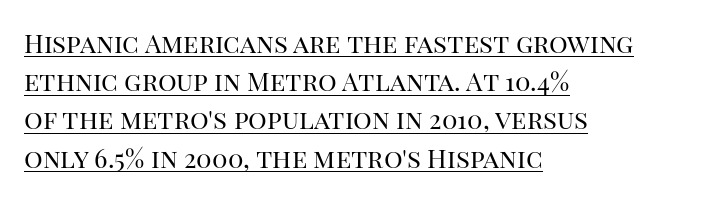
Q: Is the text bold? A: No.
Q: Is the text italic (slanted)? A: No, it is upright.
Q: Is the text underlined? A: Yes.
Q: How is the paragraph aligned? A: Left-aligned.
Q: Is the spacing between letters normal or unusually wide? A: Normal.
Q: Is the spacing between lines tight, normal or loose? A: Normal.
